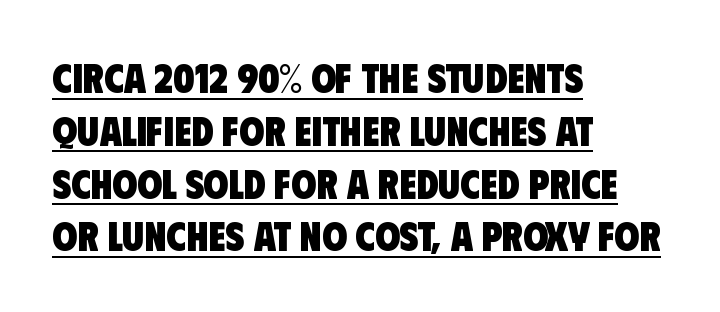
{"serif": "no", "bold": "yes", "weight": "heavy", "width": "condensed", "stroke_contrast": "low", "x_height": "large", "monospaced": "no", "underline": "yes", "align": "left", "line_spacing": "normal", "line_spacing_ratio": 1.32, "letter_spacing": "normal", "letter_spacing_em": 0.0, "glyph_px": 40}
